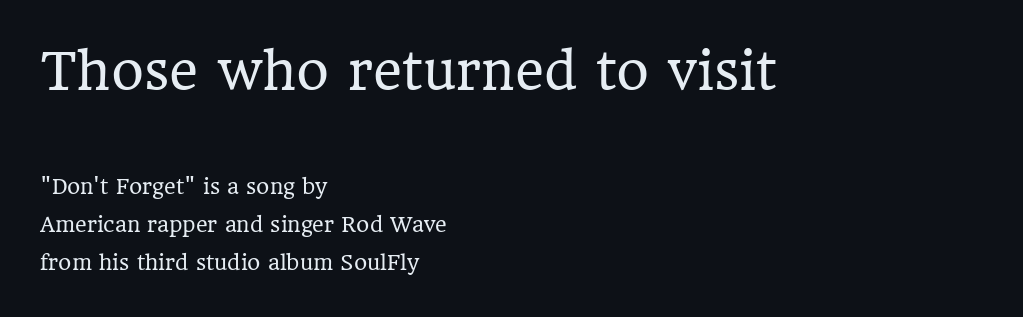
{"serif": "yes", "italic": "no", "bold": "no", "weight": "regular", "width": "normal", "stroke_contrast": "low", "x_height": "medium", "monospaced": "no", "underline": "no", "align": "left", "line_spacing_ratio": 1.89, "letter_spacing": "normal", "letter_spacing_em": 0.0, "larger_block": "first", "size_ratio": 2.5, "glyph_px": 50}
